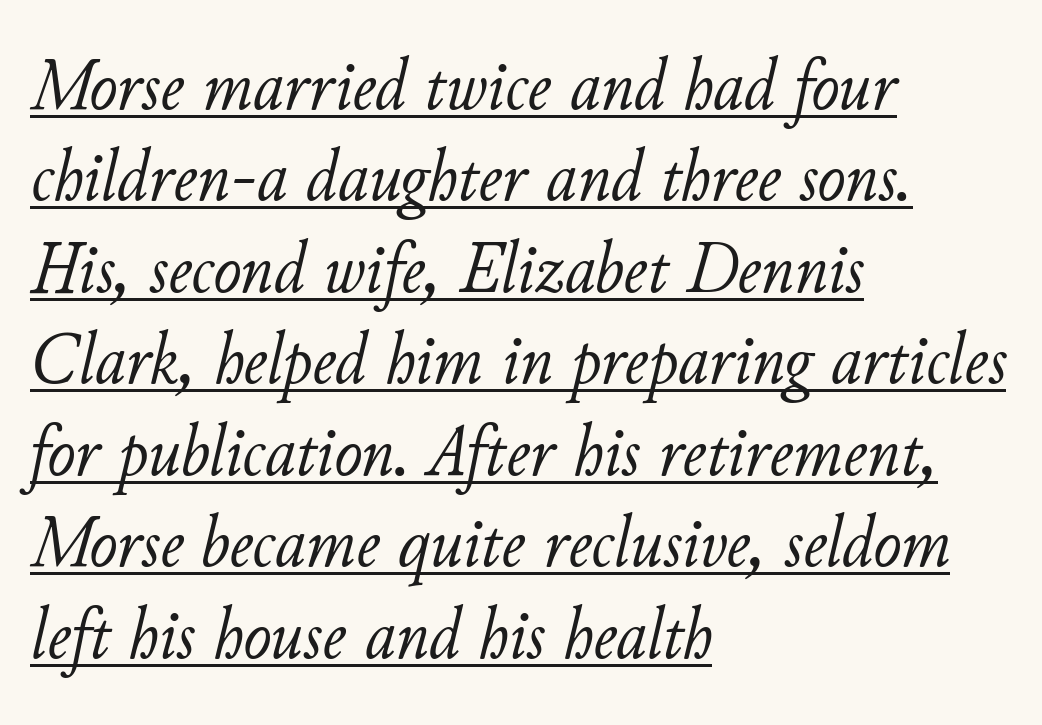
The image shows 75 px light type, italic (leaning right); set left-aligned, line spacing 1.22x, normal letter spacing, underlined; low stroke contrast and a small x-height.
